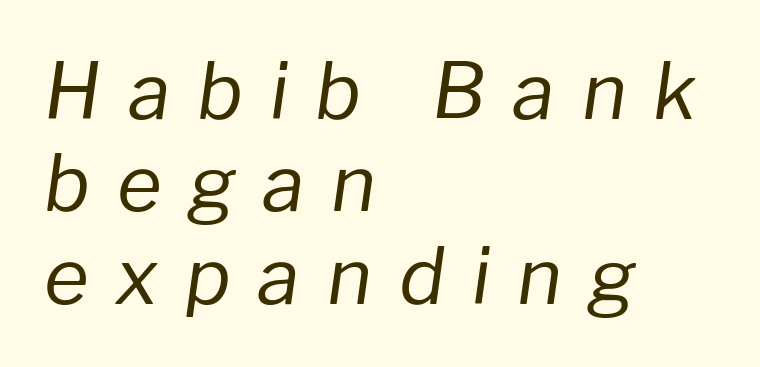
Q: Is the text bold? A: No.
Q: Is the text italic (slanted)? A: Yes, it leans right by about 8 degrees.
Q: Is the text underlined? A: No.
Q: How is the paragraph aligned? A: Left-aligned.
Q: Is the spacing between letters normal or unusually wide? A: Unusually wide.
Q: Width (condensed, normal, or wide)? A: Normal.
Q: Stroke contrast? A: Low.
Q: x-height? A: Medium.
Q: Monospaced? A: No.
